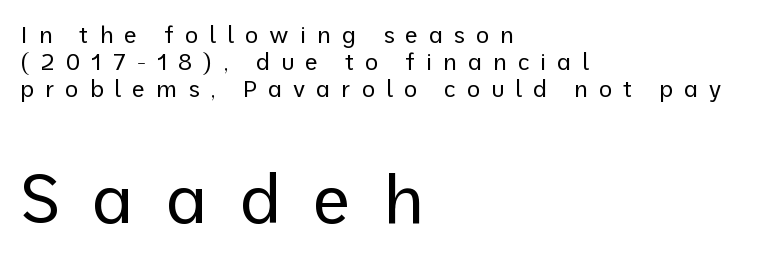
The image shows 68 px regular-weight sans-serif type, upright; set left-aligned, line spacing 1.17x, unusually wide letter spacing (+0.48 em), not underlined; the second (bottom) block is 2.96x larger; low stroke contrast and a medium x-height.
